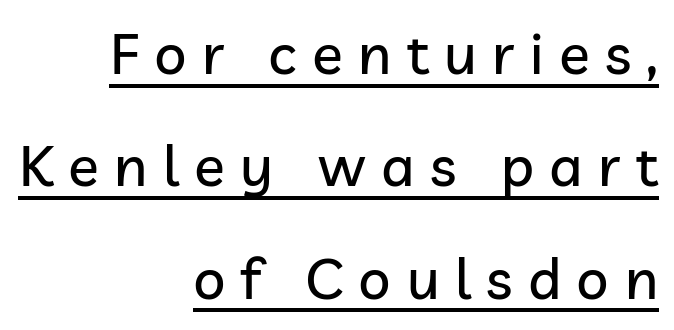
Q: Is the text italic (slanted)? A: No, it is upright.
Q: Is the typeface a serif or a sans-serif typeface? A: Sans-serif.
Q: Is the text underlined? A: Yes.
Q: How is the paragraph aligned? A: Right-aligned.
Q: Is the spacing between letters normal or unusually wide? A: Unusually wide.
Q: Is the spacing between lines tight, normal or loose? A: Loose.
Q: Width (condensed, normal, or wide)? A: Normal.
Q: Stroke contrast? A: Low.
Q: x-height? A: Medium.
Q: Monospaced? A: No.
